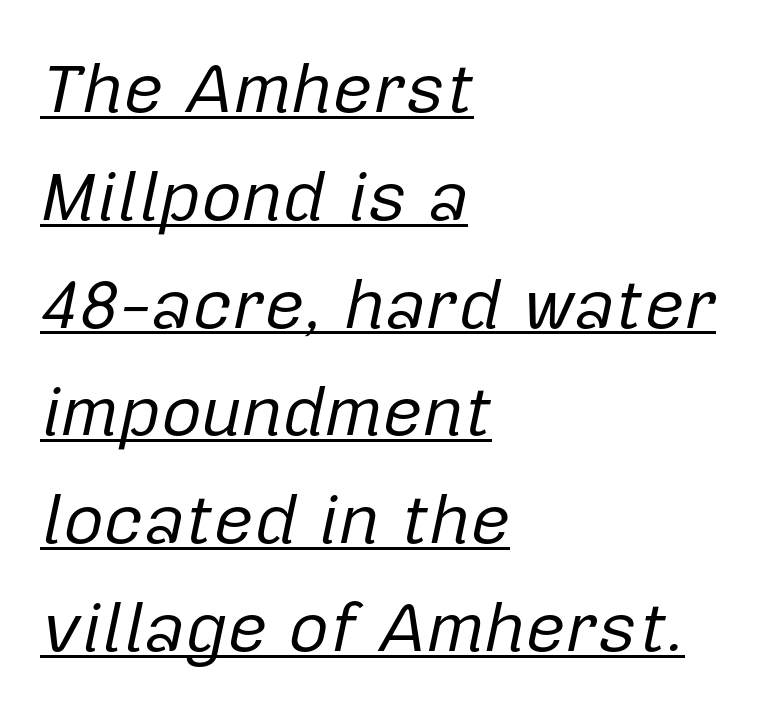
The image shows 70 px regular-weight type, italic (leaning right); set left-aligned, normal line spacing (1.54x), normal letter spacing, underlined; low stroke contrast and a medium x-height.
